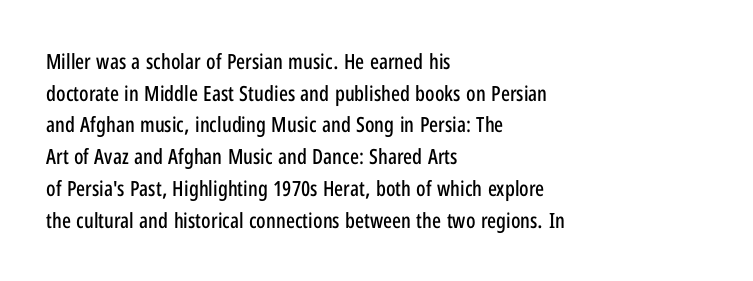
The image shows 21 px text type, upright; set left-aligned, normal line spacing (1.51x), normal letter spacing, not underlined.
